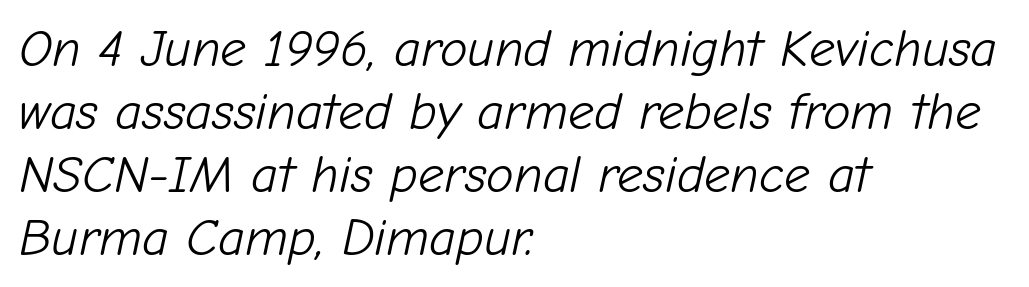
The image shows 52 px light type, italic (leaning right); set left-aligned, line spacing 1.21x, normal letter spacing, not underlined; low stroke contrast and a medium x-height.
